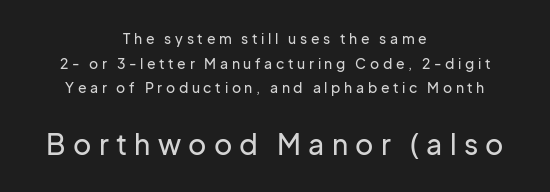
This sample uses an upright cut, with every glyph sitting square on the baseline. Students, note that the glyphs here are deliberately spaced far apart. The letters advance in unequal steps, a hallmark of proportional type. Lines of text with bare space underneath. This layout puts the modest block above and the oversized block below.
